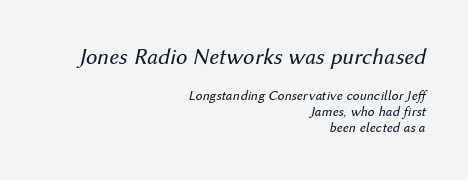
Is this a heavy cut? Hardly; it is regular or lighter. The line-height multiplier appears low, near solid setting. A student would notice the top passage is typeset larger than what follows. Characters are canted at an angle relative to the baseline's perpendicular. The type is set solid horizontally, with unmodified tracking.
